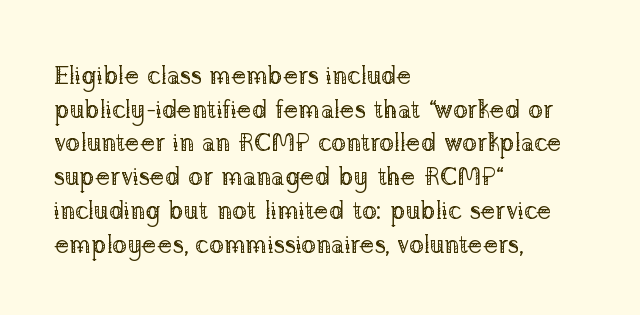
{"italic": "no", "bold": "no", "underline": "no", "align": "left", "line_spacing": "normal", "line_spacing_ratio": 1.35, "letter_spacing": "normal", "letter_spacing_em": 0.0, "glyph_px": 25}
